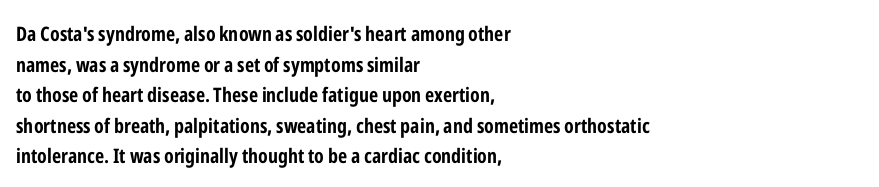
{"italic": "no", "bold": "yes", "underline": "no", "align": "left", "line_spacing": "normal", "line_spacing_ratio": 1.53, "letter_spacing": "normal", "letter_spacing_em": 0.0, "glyph_px": 20}
